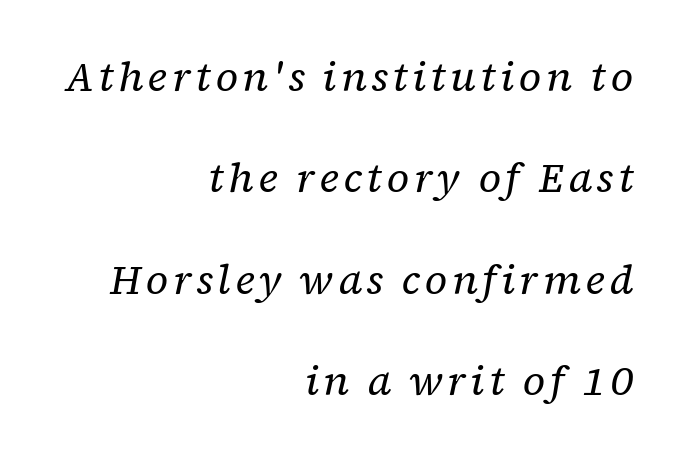
Q: Is the text bold? A: No.
Q: Is the text italic (slanted)? A: Yes, it leans right by about 12 degrees.
Q: Is the typeface a serif or a sans-serif typeface? A: Serif.
Q: Is the text underlined? A: No.
Q: How is the paragraph aligned? A: Right-aligned.
Q: Is the spacing between lines tight, normal or loose? A: Loose.
Q: Width (condensed, normal, or wide)? A: Normal.
Q: Stroke contrast? A: Low.
Q: x-height? A: Medium.
Q: Monospaced? A: No.
